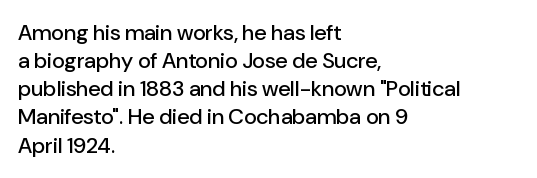
Q: Is the text italic (slanted)? A: No, it is upright.
Q: Is the text underlined? A: No.
Q: How is the paragraph aligned? A: Left-aligned.
Q: Is the spacing between letters normal or unusually wide? A: Normal.
Q: Is the spacing between lines tight, normal or loose? A: Normal.
